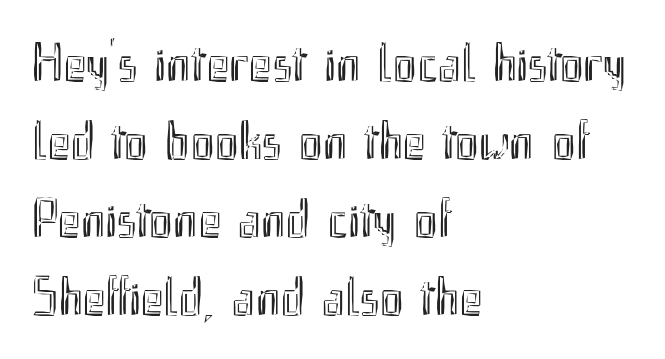
The image shows 55 px condensed type, upright; set left-aligned, normal line spacing (1.42x), normal letter spacing, not underlined; a small x-height.
